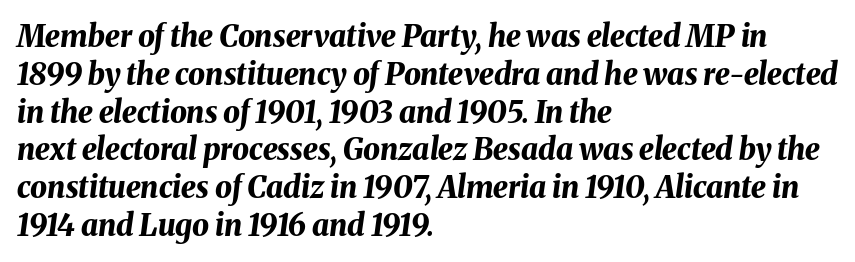
Q: Is the text bold? A: Yes.
Q: Is the text italic (slanted)? A: Yes, it leans right by about 8 degrees.
Q: Is the text underlined? A: No.
Q: How is the paragraph aligned? A: Left-aligned.
Q: Is the spacing between letters normal or unusually wide? A: Normal.
Q: Is the spacing between lines tight, normal or loose? A: Normal.
Q: Width (condensed, normal, or wide)? A: Normal.
Q: Stroke contrast? A: Medium.
Q: x-height? A: Medium.
Q: Monospaced? A: No.
